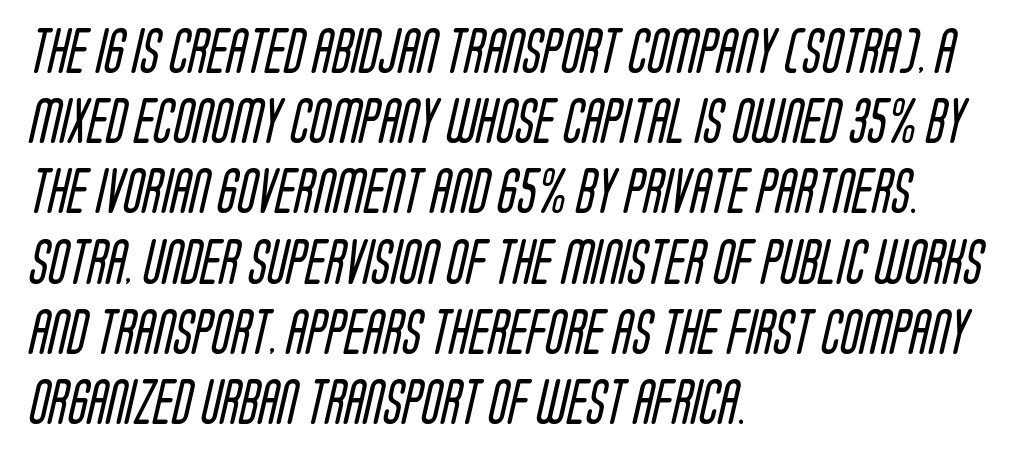
{"serif": "no", "bold": "no", "weight": "regular", "width": "condensed", "stroke_contrast": "low", "x_height": "large", "monospaced": "no", "underline": "no", "align": "left", "line_spacing": "normal", "line_spacing_ratio": 1.56, "letter_spacing": "normal", "letter_spacing_em": 0.0, "glyph_px": 45}
